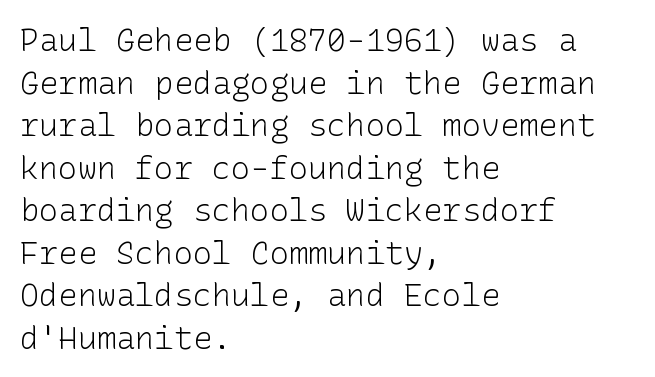
Q: Is the text bold? A: No.
Q: Is the text italic (slanted)? A: No, it is upright.
Q: Is the typeface a serif or a sans-serif typeface? A: Sans-serif.
Q: Is the text underlined? A: No.
Q: How is the paragraph aligned? A: Left-aligned.
Q: Is the spacing between letters normal or unusually wide? A: Normal.
Q: Is the spacing between lines tight, normal or loose? A: Normal.
Q: Width (condensed, normal, or wide)? A: Normal.
Q: Stroke contrast? A: Low.
Q: x-height? A: Medium.
